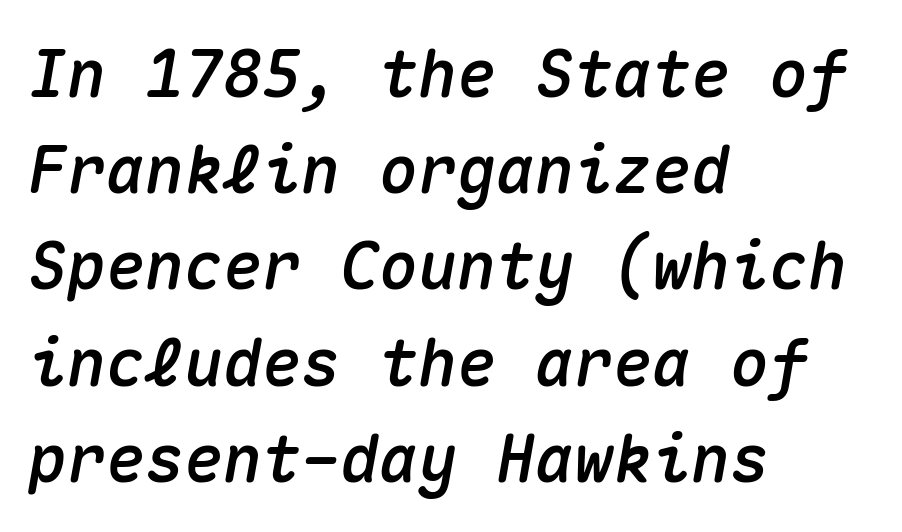
The image shows 65 px text type, italic (leaning right), monospaced; set left-aligned, normal line spacing (1.48x), normal letter spacing, not underlined; medium stroke contrast and a medium x-height.
